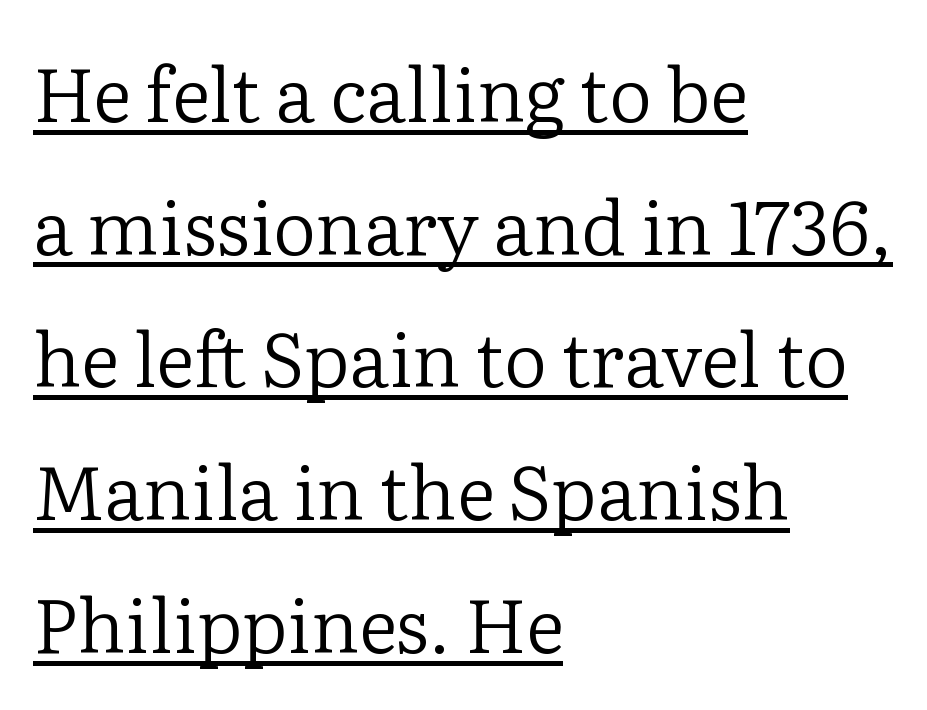
{"serif": "yes", "italic": "no", "bold": "no", "weight": "regular", "width": "normal", "stroke_contrast": "low", "x_height": "medium", "monospaced": "no", "underline": "yes", "align": "left", "line_spacing_ratio": 1.77, "letter_spacing": "normal", "letter_spacing_em": 0.0, "glyph_px": 75}
